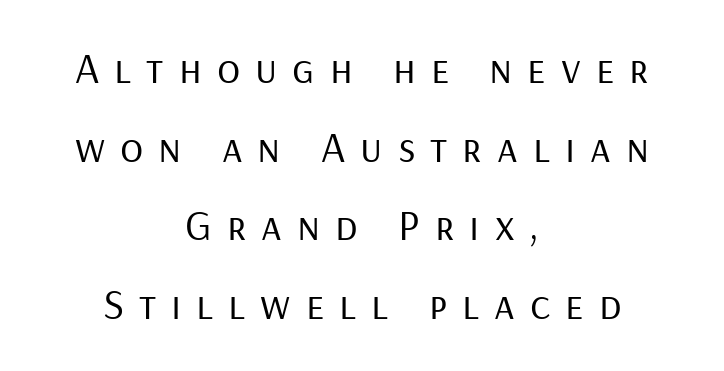
Unlike a traditional serif, this face leaves its strokes unadorned. Horizontally, the lines are justified to the midpoint only. How are the letters spaced? Widely, with obvious added tracking. These lines are rendered in a variable-pitch font.
